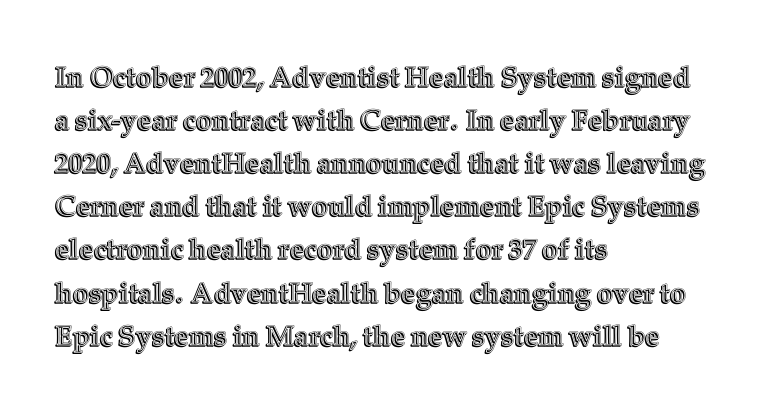
Q: Is the text italic (slanted)? A: No, it is upright.
Q: Is the text underlined? A: No.
Q: How is the paragraph aligned? A: Left-aligned.
Q: Is the spacing between letters normal or unusually wide? A: Normal.
Q: Is the spacing between lines tight, normal or loose? A: Normal.
Q: Width (condensed, normal, or wide)? A: Normal.
Q: x-height? A: Medium.
Q: Monospaced? A: No.
